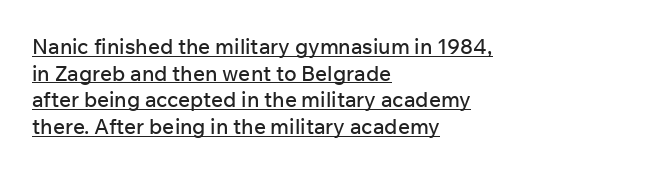
{"italic": "no", "underline": "yes", "align": "left", "line_spacing": "normal", "line_spacing_ratio": 1.27, "letter_spacing": "normal", "letter_spacing_em": 0.0, "glyph_px": 21}
